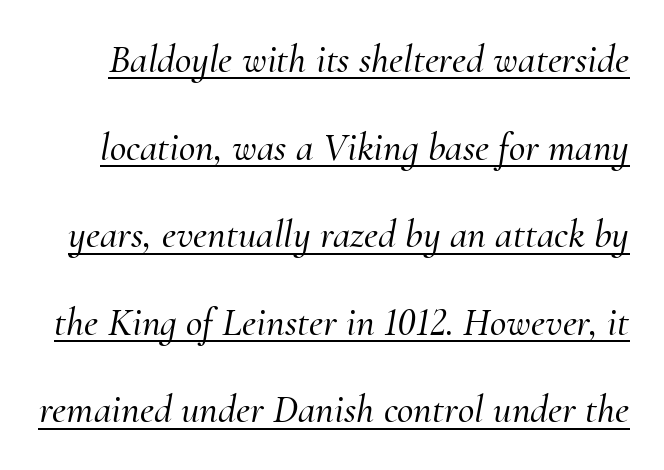
{"serif": "yes", "italic": "yes", "lean": "right", "slant_degrees": 10, "width": "normal", "stroke_contrast": "medium", "x_height": "small", "monospaced": "no", "underline": "yes", "line_spacing": "loose", "line_spacing_ratio": 2.19, "letter_spacing": "normal", "letter_spacing_em": 0.0, "glyph_px": 40}
